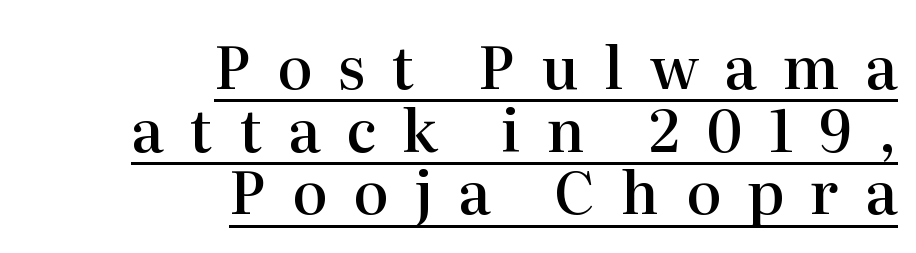
Q: Is the text bold? A: Semi-bold.
Q: Is the text italic (slanted)? A: No, it is upright.
Q: Is the typeface a serif or a sans-serif typeface? A: Serif.
Q: Is the text underlined? A: Yes.
Q: How is the paragraph aligned? A: Right-aligned.
Q: Is the spacing between letters normal or unusually wide? A: Unusually wide.
Q: Is the spacing between lines tight, normal or loose? A: Tight.
Q: Width (condensed, normal, or wide)? A: Normal.
Q: Stroke contrast? A: High.
Q: x-height? A: Medium.
Q: Monospaced? A: No.
